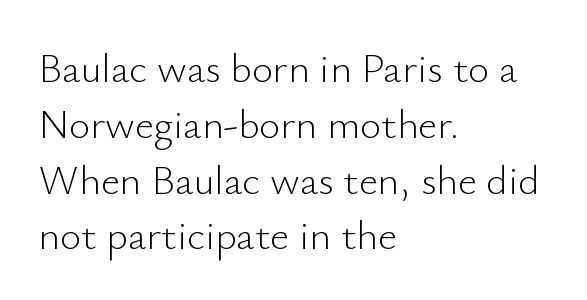
Q: Is the text bold? A: No.
Q: Is the text italic (slanted)? A: No, it is upright.
Q: Is the typeface a serif or a sans-serif typeface? A: Sans-serif.
Q: Is the text underlined? A: No.
Q: How is the paragraph aligned? A: Left-aligned.
Q: Is the spacing between letters normal or unusually wide? A: Normal.
Q: Is the spacing between lines tight, normal or loose? A: Normal.
Q: Width (condensed, normal, or wide)? A: Normal.
Q: Stroke contrast? A: Low.
Q: x-height? A: Small.
Q: Monospaced? A: No.
